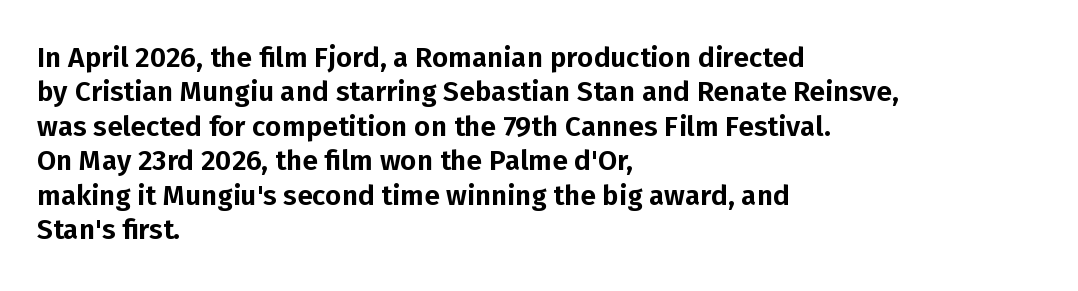
{"serif": "no", "italic": "no", "width": "normal", "stroke_contrast": "low", "x_height": "medium", "monospaced": "no", "underline": "no", "align": "left", "line_spacing_ratio": 1.23, "letter_spacing": "normal", "letter_spacing_em": 0.0, "glyph_px": 28}
